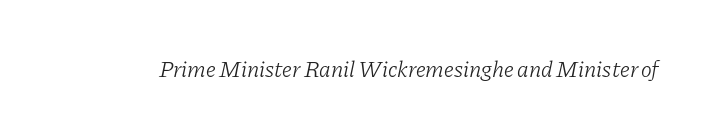
The strokes carry an ordinary text weight at most. Has an underline been added? It has not. Tracking here is standard; glyphs follow each other at the usual distance. Posture: slanted.
